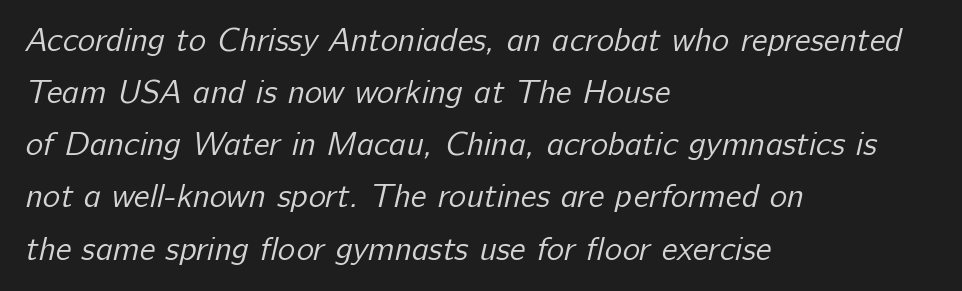
The image shows 33 px regular-weight sans-serif type; set left-aligned, normal line spacing (1.58x), normal letter spacing, not underlined; low stroke contrast and a medium x-height.
